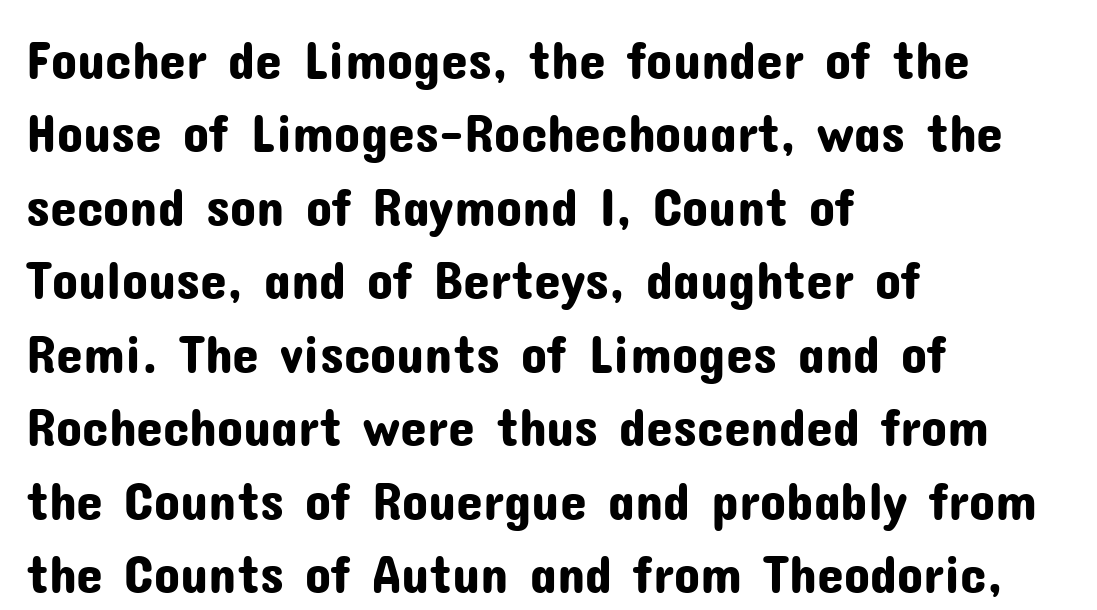
Q: Is the text italic (slanted)? A: No, it is upright.
Q: Is the typeface a serif or a sans-serif typeface? A: Sans-serif.
Q: Is the text underlined? A: No.
Q: How is the paragraph aligned? A: Left-aligned.
Q: Is the spacing between letters normal or unusually wide? A: Normal.
Q: Is the spacing between lines tight, normal or loose? A: Normal.
Q: Width (condensed, normal, or wide)? A: Normal.
Q: Stroke contrast? A: Low.
Q: x-height? A: Medium.
Q: Monospaced? A: No.
